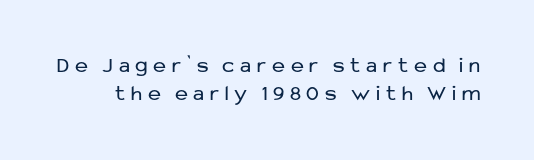
Caption: expanded tracking, letters set apart. Leading matches the norm, producing a regular column. The string is rendered with underlining switched off. Stroke thickness stays within the range of a standard reading face or lighter. In terms of posture, this sample is upright.
